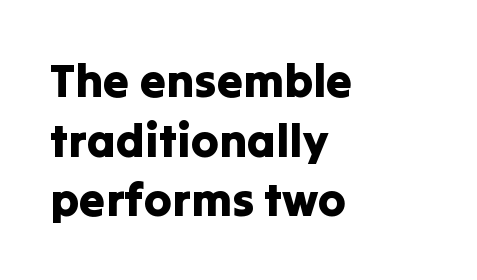
The image shows 47 px sans-serif type, upright; set left-aligned, normal line spacing (1.27x), normal letter spacing, not underlined; low stroke contrast and a medium x-height.
